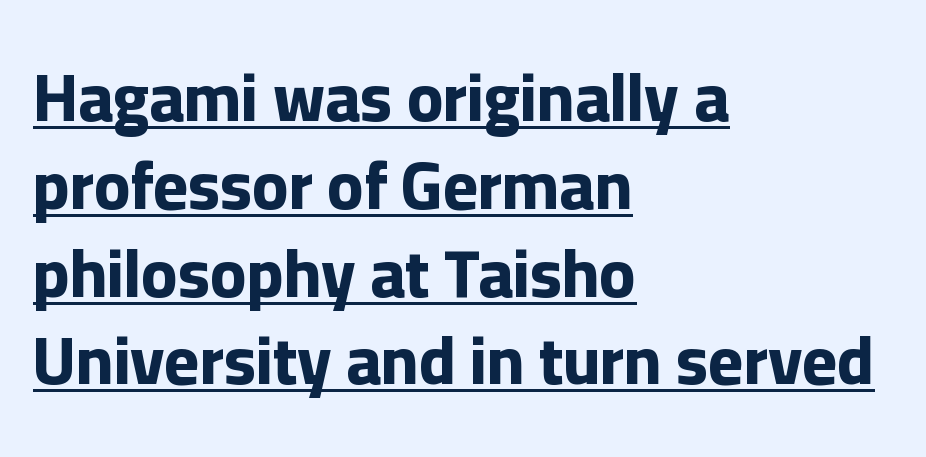
{"serif": "no", "italic": "no", "bold": "yes", "weight": "bold", "width": "normal", "stroke_contrast": "low", "x_height": "medium", "monospaced": "no", "underline": "yes", "align": "left", "line_spacing": "normal", "line_spacing_ratio": 1.31, "letter_spacing": "normal", "letter_spacing_em": 0.0, "glyph_px": 67}
